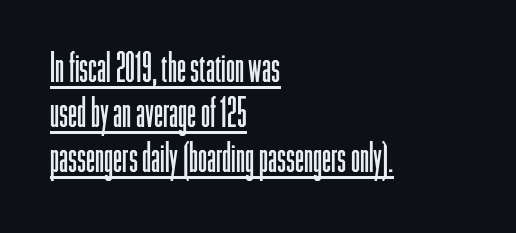
The image shows 41 px light, condensed sans-serif type, upright; set left-aligned, tight line spacing (1.1x), normal letter spacing, underlined; low stroke contrast and a medium x-height.
